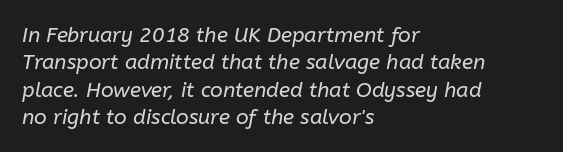
Q: Is the text bold? A: No.
Q: Is the text italic (slanted)? A: Yes, it leans right by about 10 degrees.
Q: Is the text underlined? A: No.
Q: How is the paragraph aligned? A: Left-aligned.
Q: Is the spacing between letters normal or unusually wide? A: Normal.
Q: Is the spacing between lines tight, normal or loose? A: Normal.
